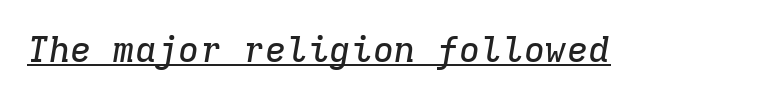
The image shows 36 px serif type, italic (leaning right), monospaced; set normal letter spacing, underlined; low stroke contrast and a medium x-height.
